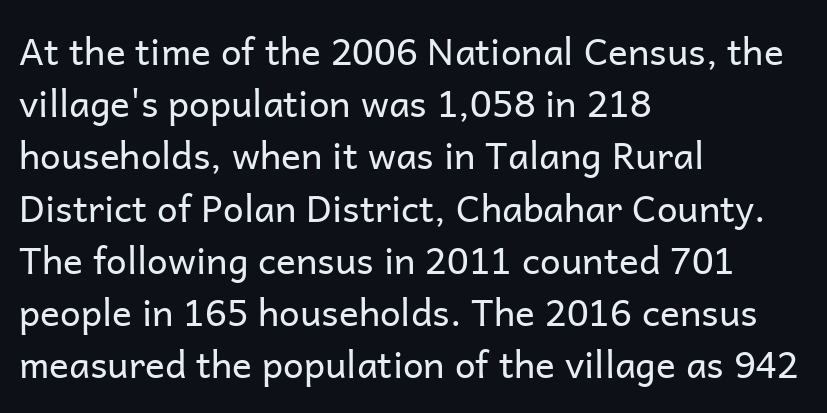
Q: Is the text bold? A: No.
Q: Is the text italic (slanted)? A: No, it is upright.
Q: Is the typeface a serif or a sans-serif typeface? A: Sans-serif.
Q: Is the text underlined? A: No.
Q: How is the paragraph aligned? A: Left-aligned.
Q: Is the spacing between letters normal or unusually wide? A: Normal.
Q: Is the spacing between lines tight, normal or loose? A: Normal.
Q: Width (condensed, normal, or wide)? A: Normal.
Q: Stroke contrast? A: Low.
Q: x-height? A: Medium.
Q: Monospaced? A: No.
